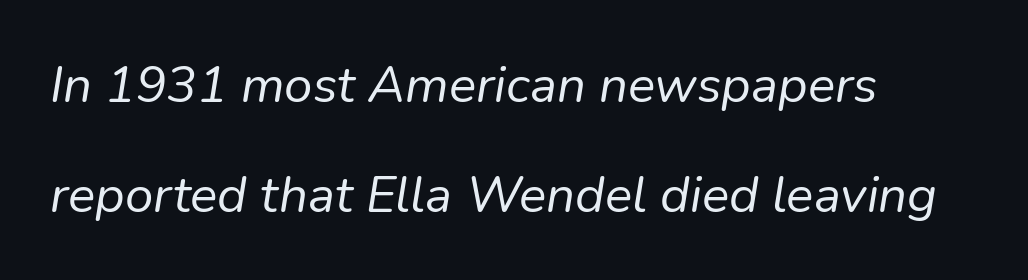
{"italic": "yes", "lean": "right", "slant_degrees": 9, "bold": "no", "weight": "regular", "width": "normal", "stroke_contrast": "low", "x_height": "medium", "monospaced": "no", "underline": "no", "align": "left", "line_spacing": "loose", "line_spacing_ratio": 2.15, "letter_spacing": "normal", "letter_spacing_em": 0.0, "glyph_px": 51}
